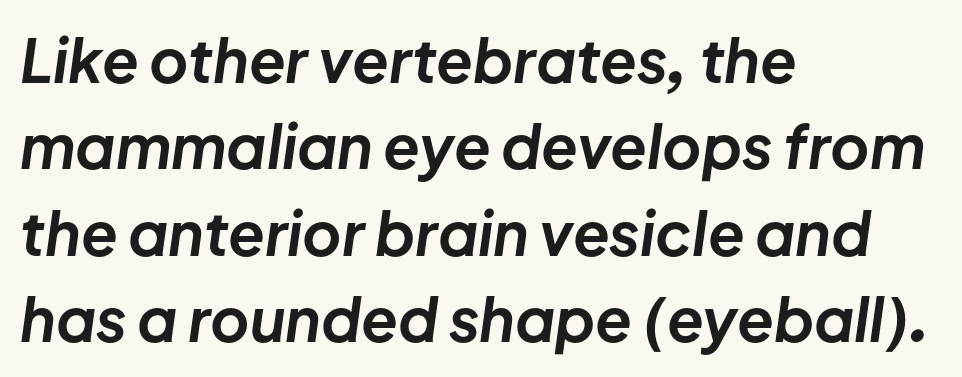
{"italic": "yes", "lean": "right", "slant_degrees": 8, "bold": "yes", "weight": "bold", "width": "normal", "stroke_contrast": "low", "x_height": "medium", "monospaced": "no", "underline": "no", "align": "left", "line_spacing": "normal", "line_spacing_ratio": 1.44, "letter_spacing": "normal", "letter_spacing_em": 0.0, "glyph_px": 60}
